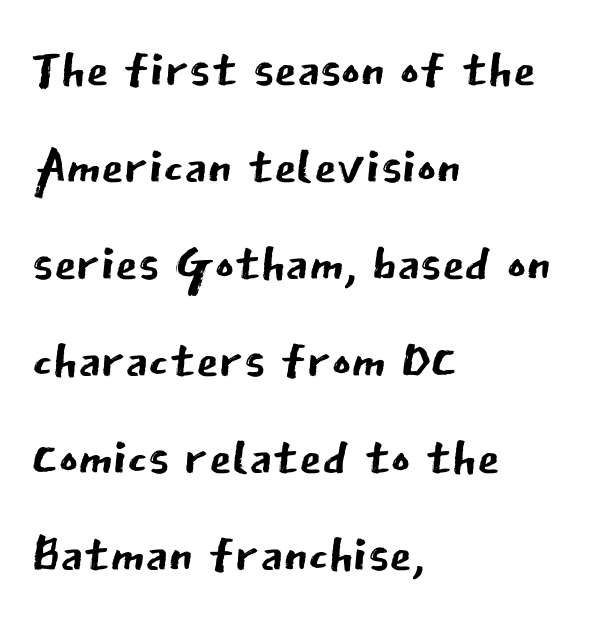
{"serif": "no", "italic": "no", "bold": "no", "weight": "regular", "width": "normal", "stroke_contrast": "low", "x_height": "medium", "monospaced": "no", "underline": "no", "align": "left", "line_spacing": "normal", "line_spacing_ratio": 1.33, "letter_spacing": "normal", "letter_spacing_em": 0.0, "glyph_px": 73}
